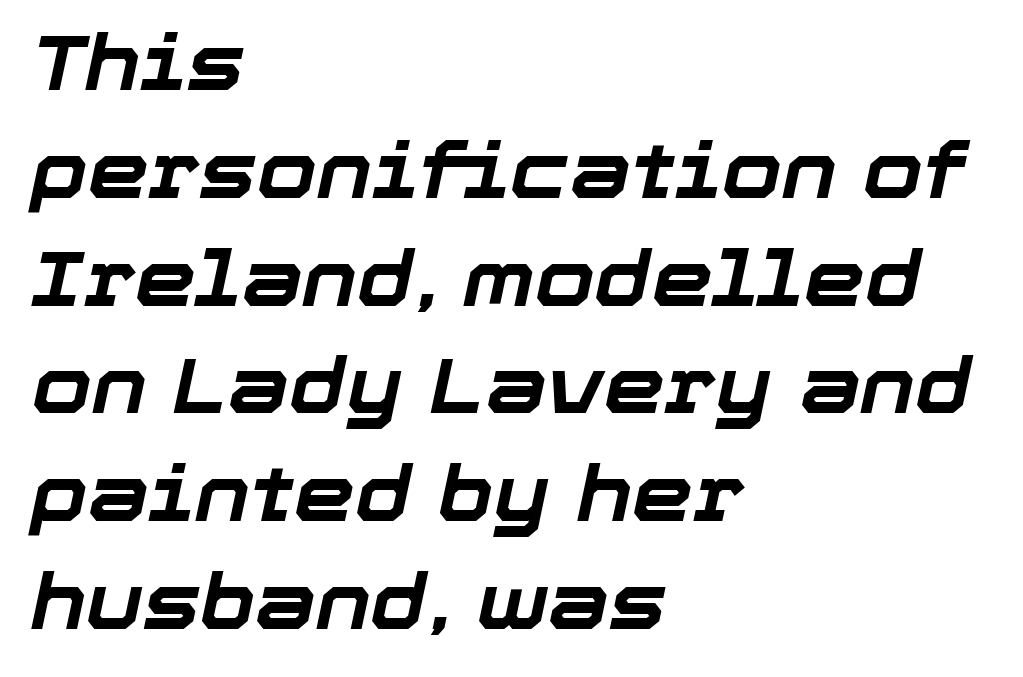
In terms of weight, the rendering is a true, heavy bold. The passage shown is typed in a proportional face where columns would drift. The compositor pushed each line to the left boundary. No extra tracking has been applied to these lines. Baseline-to-baseline distance is the conventional proportion of letter height. Unmarked baselines from the first word to the last.
